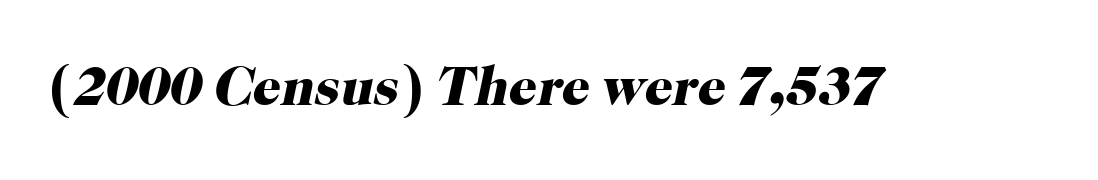
Type without underlining. This is oblique type, the kind used for emphasis or titles. Note: serifs present on the glyphs. Nothing unusual about the tracking: characters are spaced as the font intends. Compared with an ordinary text face, these strokes are far heavier — a full bold.
